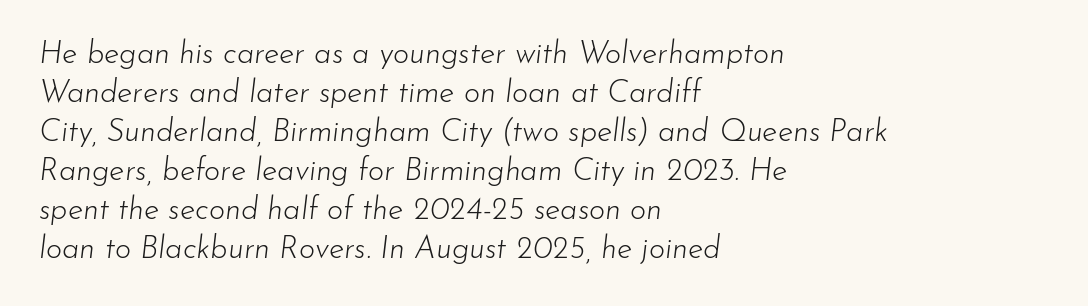
The image shows 31 px light type, italic (leaning right); set left-aligned, normal line spacing (1.26x), normal letter spacing, not underlined; low stroke contrast and a small x-height.
